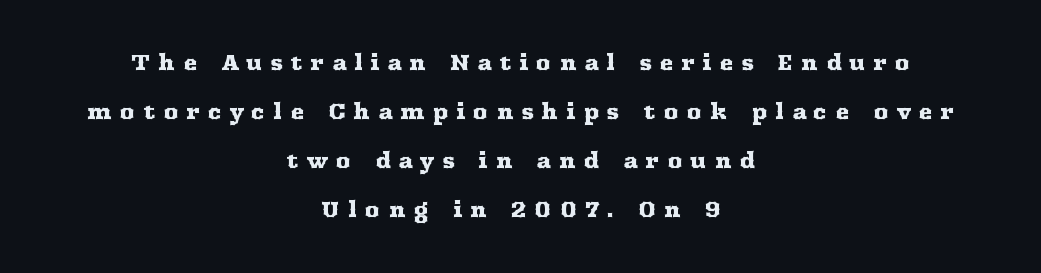
{"italic": "no", "underline": "no", "align": "center", "line_spacing": "loose", "line_spacing_ratio": 2.34, "letter_spacing": "wide", "letter_spacing_em": 0.37, "glyph_px": 21}
